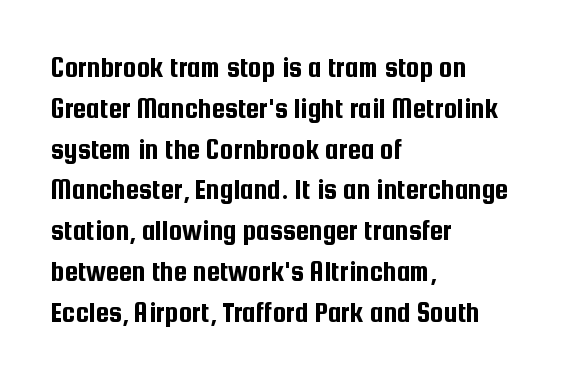
The image shows 30 px condensed sans-serif type, upright; set left-aligned, normal line spacing (1.36x), normal letter spacing, not underlined; low stroke contrast and a medium x-height.
